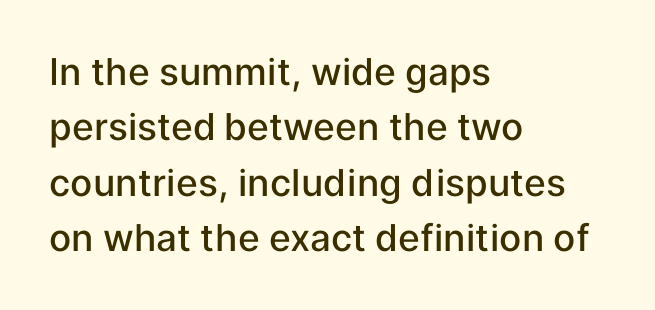
The image shows 37 px semibold sans-serif type, upright; set left-aligned, normal line spacing (1.5x), normal letter spacing, not underlined; low stroke contrast and a medium x-height.
